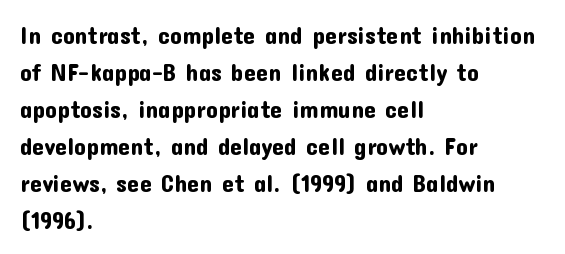
Q: Is the text italic (slanted)? A: No, it is upright.
Q: Is the text underlined? A: No.
Q: How is the paragraph aligned? A: Left-aligned.
Q: Is the spacing between letters normal or unusually wide? A: Normal.
Q: Is the spacing between lines tight, normal or loose? A: Normal.
